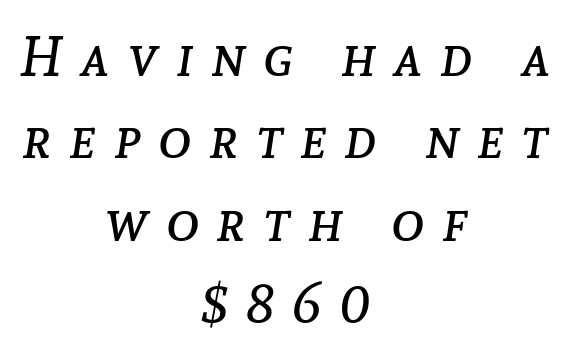
This rendering widens character spacing well past its baseline value. No extra ink here — the face is not bold. The space between consecutive lines is moderate. This rendering features lettering with no underline. Each letter keeps its own natural width here, so spacing adapts to shape.
